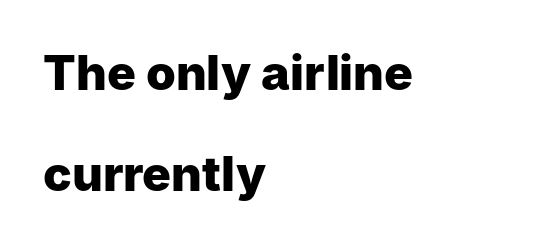
The image shows 48 px heavy sans-serif type, upright; set left-aligned, loose line spacing (2.1x), normal letter spacing, not underlined; low stroke contrast and a medium x-height.
